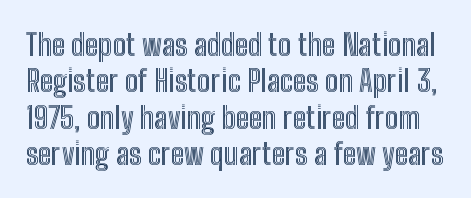
The face used here is rendered with its standard letterfit. The axis of the letterforms is exactly vertical. The rendering uses natural spacing where letterforms have individual widths. Underlining? Definitely not there.
